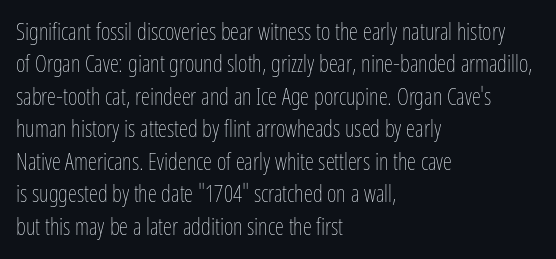
The image shows 23 px text type, upright; set left-aligned, normal line spacing (1.41x), normal letter spacing, not underlined.
